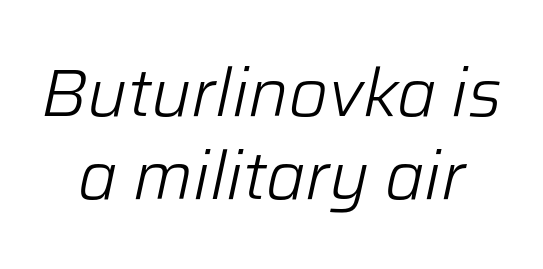
Compared with a flush-left layout, this one balances lines on the center instead. Descender tails drop into unmarked territory. Observe the ordinary spacing: letters are neighbours, not strangers. The glyphs look as if they've been sheared to an angle. Each stroke keeps to a modest, everyday thickness or less. Is this a fixed-width face? No — the glyphs have proportional, varying widths.
